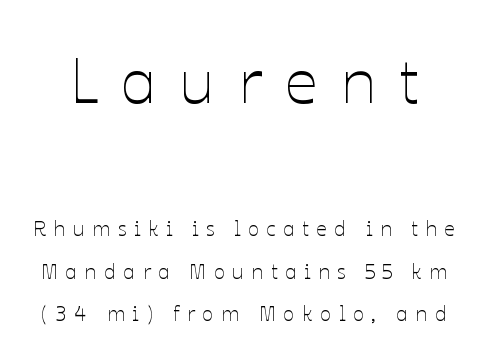
What's the leading like? Stretched, with rows far apart. How are the letters spaced? Widely, with obvious added tracking. A clean baseline with only descenders dipping below it. Large over small — that's the arrangement of the two blocks here.
